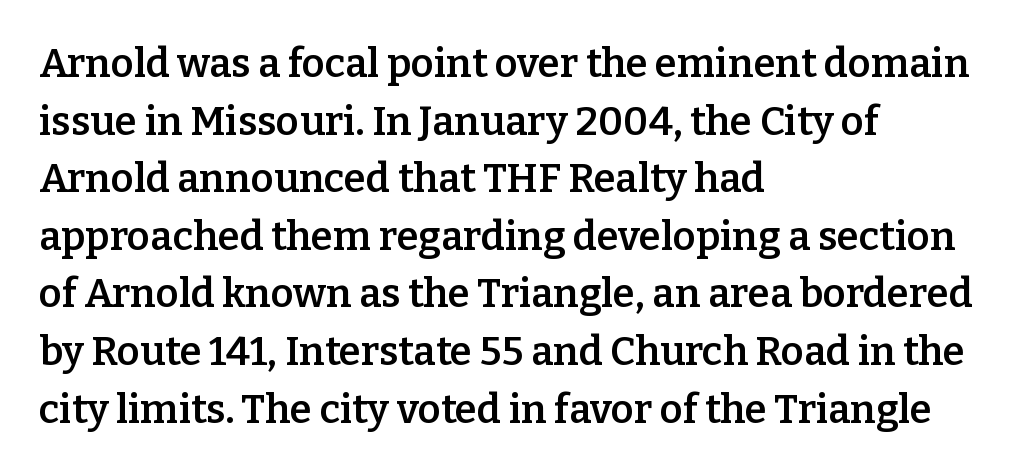
The image shows 40 px semibold serif type, upright; set left-aligned, normal line spacing (1.44x), normal letter spacing, not underlined; low stroke contrast and a medium x-height.
